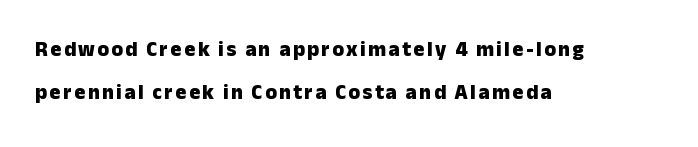
The image shows 21 px bold type, upright; set left-aligned, loose line spacing (2.06x), not underlined.
